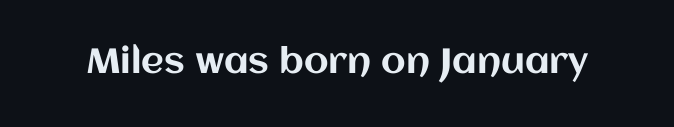
Q: Is the text italic (slanted)? A: No, it is upright.
Q: Is the text underlined? A: No.
Q: Is the spacing between letters normal or unusually wide? A: Normal.
Q: Width (condensed, normal, or wide)? A: Normal.
Q: Stroke contrast? A: Medium.
Q: x-height? A: Large.
Q: Monospaced? A: No.
